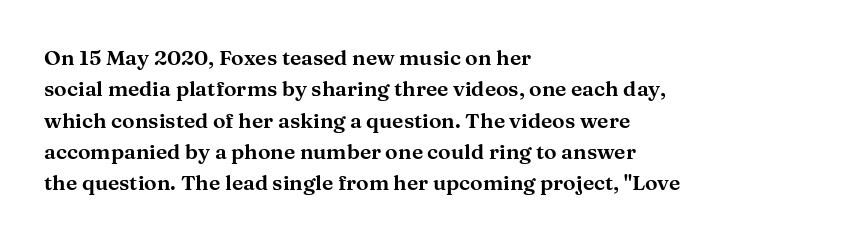
{"italic": "no", "underline": "no", "align": "left", "line_spacing": "normal", "line_spacing_ratio": 1.49, "letter_spacing": "normal", "letter_spacing_em": 0.0, "glyph_px": 21}
